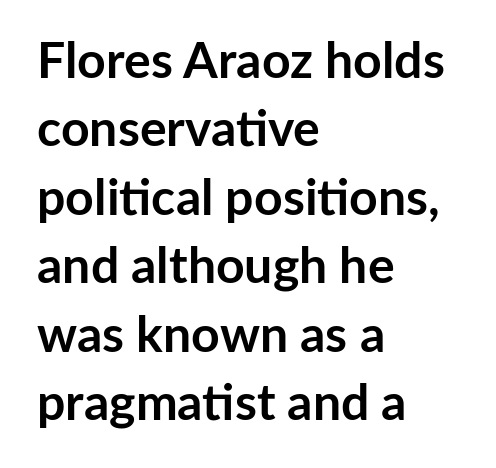
The image shows 50 px semibold sans-serif type, upright; set left-aligned, normal line spacing (1.37x), normal letter spacing, not underlined; low stroke contrast and a medium x-height.
